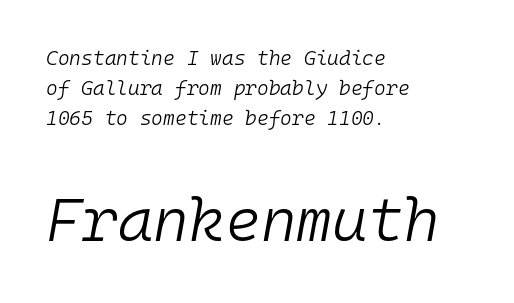
The image shows 61 px light type, italic (leaning right), monospaced; set left-aligned, normal line spacing (1.49x), normal letter spacing, not underlined; the second (bottom) block is 3.05x larger; low stroke contrast and a medium x-height.
